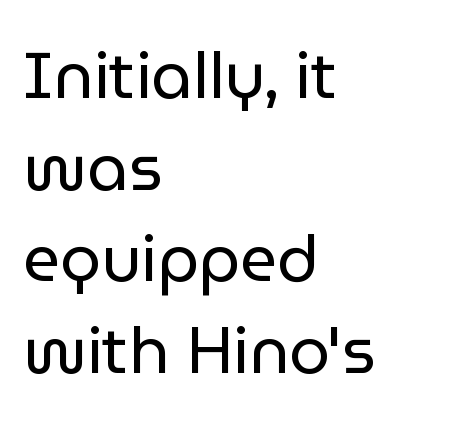
{"serif": "no", "italic": "no", "bold": "no", "weight": "regular", "width": "normal", "stroke_contrast": "low", "x_height": "medium", "monospaced": "no", "underline": "no", "align": "left", "line_spacing": "normal", "line_spacing_ratio": 1.41, "letter_spacing": "normal", "letter_spacing_em": 0.0, "glyph_px": 65}
